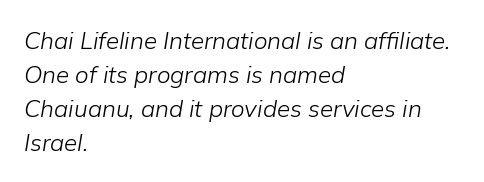
The image shows 24 px text type, italic (leaning right); set left-aligned, normal line spacing (1.42x), normal letter spacing, not underlined.
